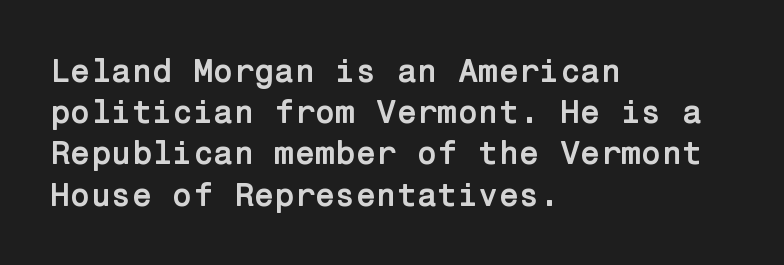
The image shows 33 px semibold sans-serif type, upright; set left-aligned, normal line spacing (1.25x), normal letter spacing, not underlined; low stroke contrast and a medium x-height.
